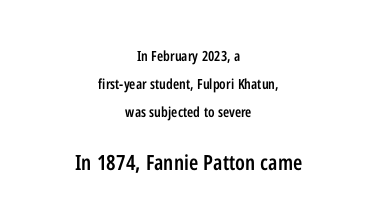
The image shows 21 px text type, upright; set centered, loose line spacing (2.0x), normal letter spacing, not underlined; the second (bottom) block is 1.5x larger.
